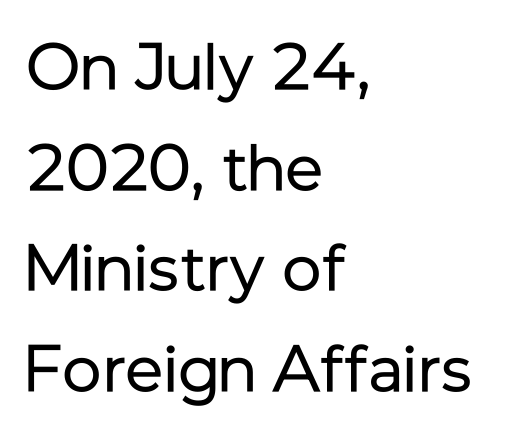
Visually the block forms a straight wall on the left and a jagged coastline on the right. Does the leading feel generous? No, just average. Character widths vary here, with narrow letters taking less room than wide ones. Letters rest on an invisible, unmarked baseline. These glyphs show unthickened strokes, regular width or finer.
